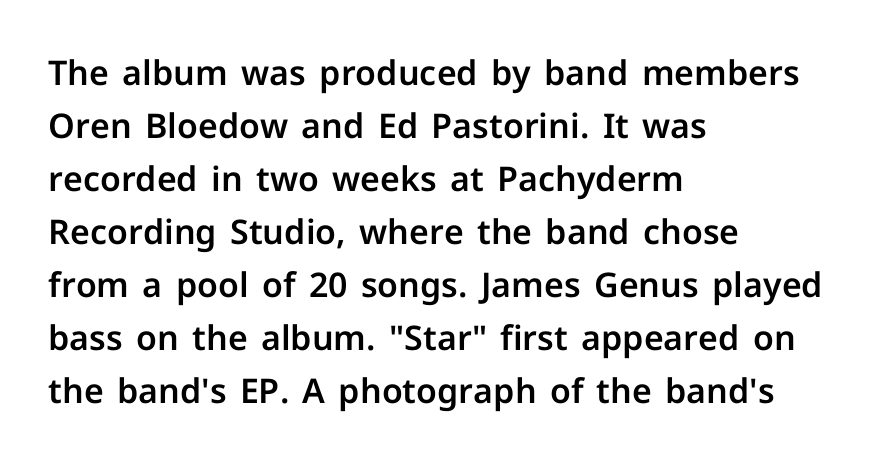
Q: Is the text italic (slanted)? A: No, it is upright.
Q: Is the typeface a serif or a sans-serif typeface? A: Sans-serif.
Q: Is the text underlined? A: No.
Q: How is the paragraph aligned? A: Left-aligned.
Q: Is the spacing between letters normal or unusually wide? A: Normal.
Q: Is the spacing between lines tight, normal or loose? A: Normal.
Q: Width (condensed, normal, or wide)? A: Normal.
Q: Stroke contrast? A: Low.
Q: x-height? A: Medium.
Q: Monospaced? A: No.
